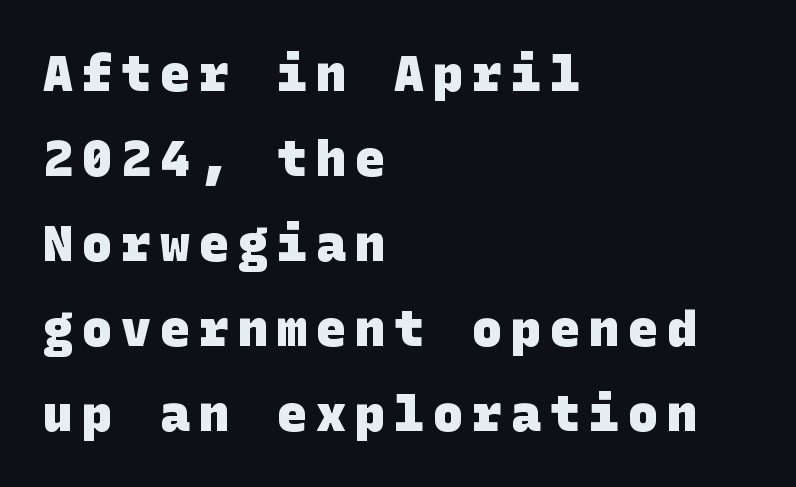
{"serif": "no", "bold": "yes", "weight": "heavy", "width": "normal", "stroke_contrast": "low", "x_height": "large", "underline": "no", "align": "left", "line_spacing": "normal", "line_spacing_ratio": 1.7, "glyph_px": 50}
